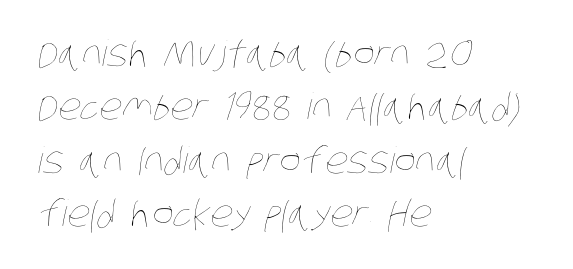
Q: Is the text bold? A: No.
Q: Is the text underlined? A: No.
Q: How is the paragraph aligned? A: Left-aligned.
Q: Is the spacing between letters normal or unusually wide? A: Normal.
Q: Is the spacing between lines tight, normal or loose? A: Normal.
Q: Width (condensed, normal, or wide)? A: Condensed.
Q: Stroke contrast? A: Low.
Q: x-height? A: Large.
Q: Monospaced? A: No.
